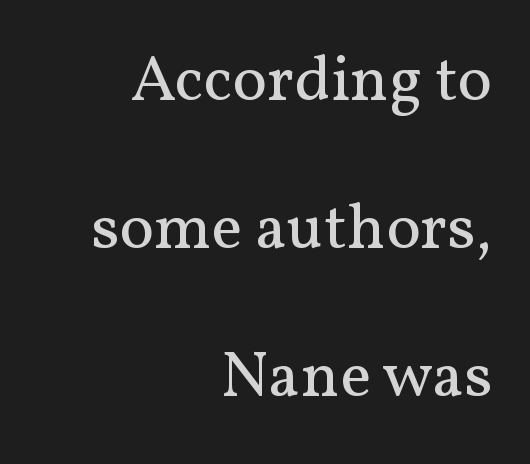
These lines are rendered in a variable-pitch font. A roman cut, with each character standing at attention. This rendering features lettering with no underline. Regarding leading, the lines here are spaced well apart. Each word holds together tightly as a unit, with standard inter-letter gaps. Stroke mass is kept to a normal reading level or below.
